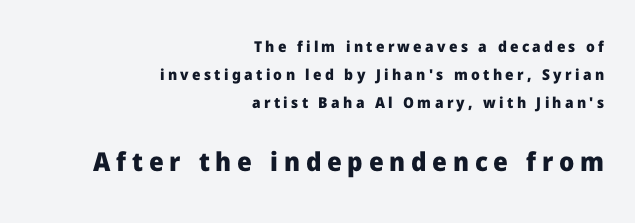
The image shows 26 px bold type, upright; set right-aligned, line spacing 1.86x, unusually wide letter spacing (+0.22 em), not underlined; the second (bottom) block is 1.73x larger.
